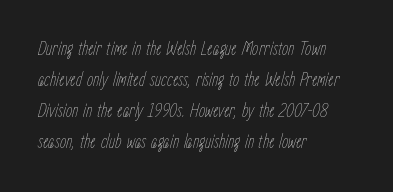
{"italic": "yes", "lean": "right", "slant_degrees": 15, "bold": "no", "underline": "no", "align": "left", "line_spacing": "normal", "line_spacing_ratio": 1.55, "letter_spacing": "normal", "letter_spacing_em": 0.0, "glyph_px": 20}
